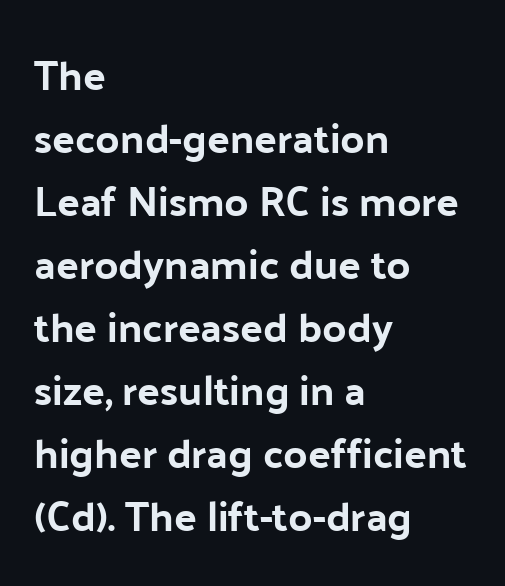
The image shows 42 px bold sans-serif type, upright; set left-aligned, normal line spacing (1.5x), normal letter spacing, not underlined; low stroke contrast and a medium x-height.
